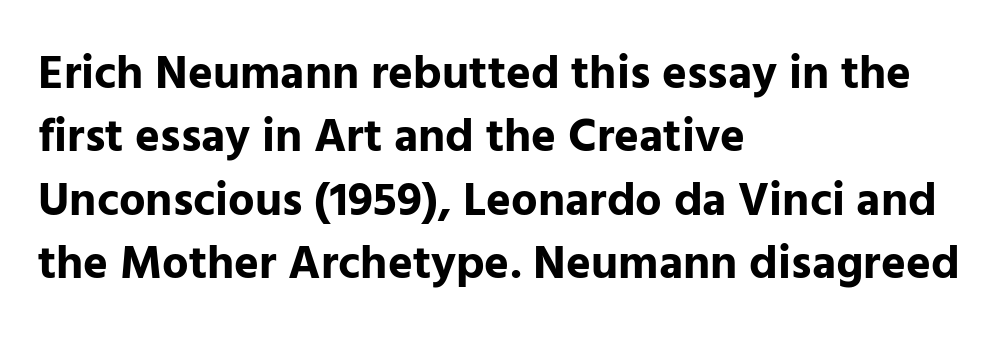
The image shows 47 px bold sans-serif type, upright; set left-aligned, normal line spacing (1.35x), normal letter spacing, not underlined; low stroke contrast and a medium x-height.
